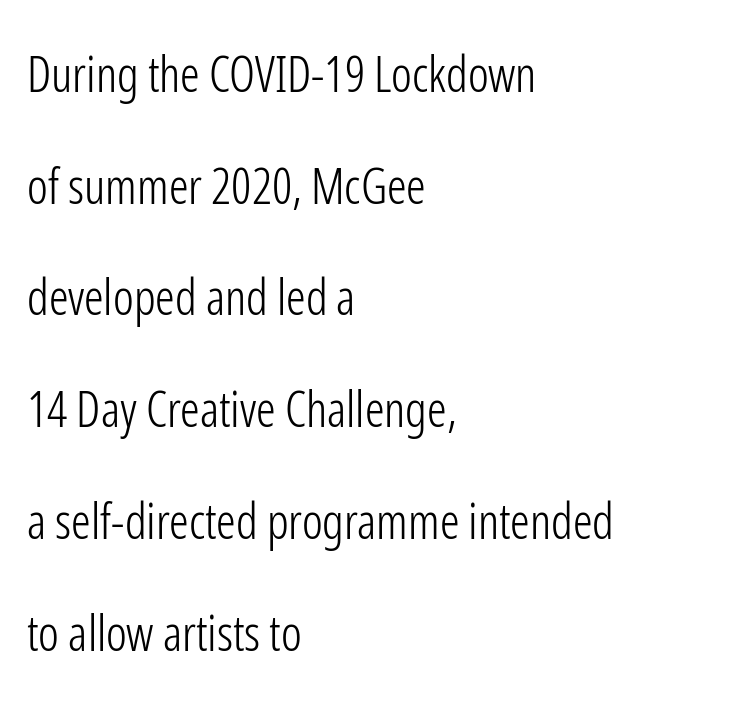
{"serif": "no", "italic": "no", "bold": "no", "weight": "light", "width": "condensed", "stroke_contrast": "low", "x_height": "medium", "monospaced": "no", "underline": "no", "align": "left", "line_spacing": "loose", "line_spacing_ratio": 2.28, "letter_spacing": "normal", "letter_spacing_em": 0.0, "glyph_px": 49}
